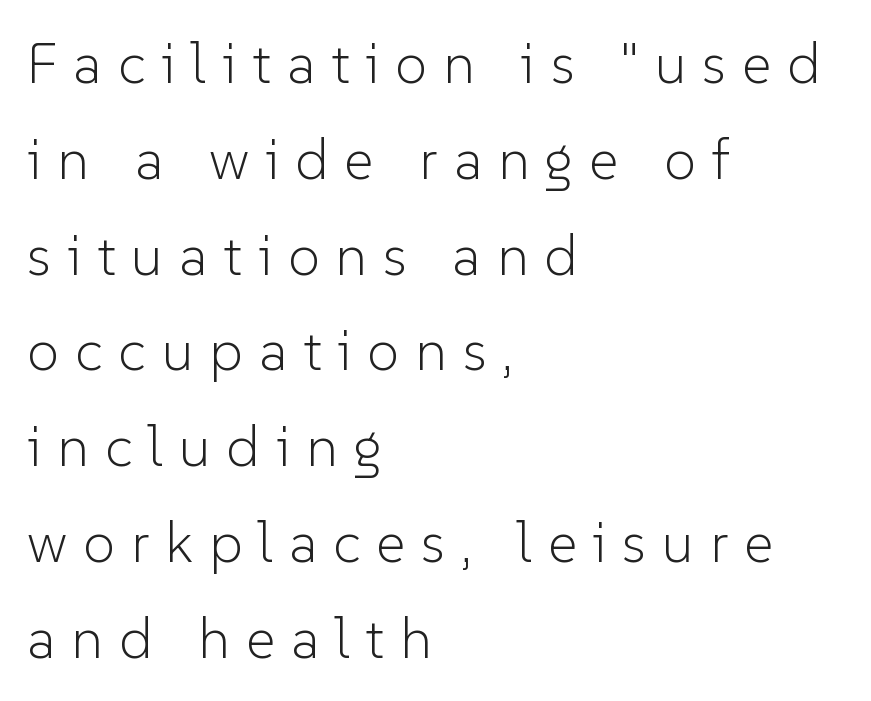
The image shows 57 px light sans-serif type, upright; set left-aligned, normal line spacing (1.68x), unusually wide letter spacing (+0.28 em), not underlined; low stroke contrast and a medium x-height.
